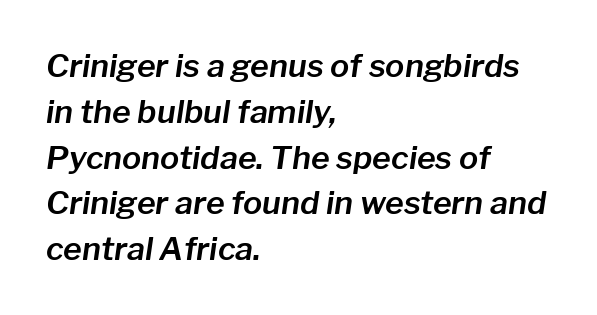
The image shows 32 px text type, italic (leaning right); set left-aligned, normal line spacing (1.43x), normal letter spacing, not underlined; low stroke contrast and a medium x-height.
